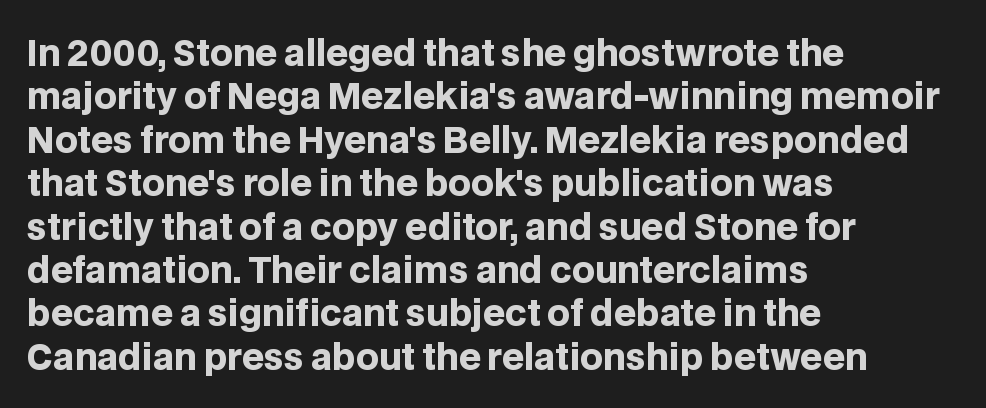
Q: Is the text bold? A: Yes.
Q: Is the text italic (slanted)? A: No, it is upright.
Q: Is the typeface a serif or a sans-serif typeface? A: Sans-serif.
Q: Is the text underlined? A: No.
Q: How is the paragraph aligned? A: Left-aligned.
Q: Is the spacing between letters normal or unusually wide? A: Normal.
Q: Width (condensed, normal, or wide)? A: Normal.
Q: Stroke contrast? A: Low.
Q: x-height? A: Large.
Q: Monospaced? A: No.
